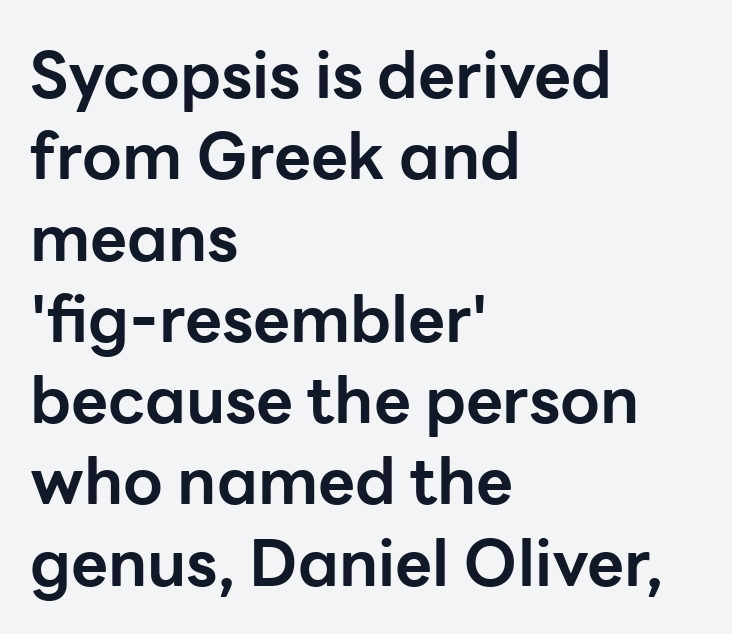
The image shows 64 px bold sans-serif type, upright; set left-aligned, normal line spacing (1.27x), normal letter spacing, not underlined; low stroke contrast and a medium x-height.
